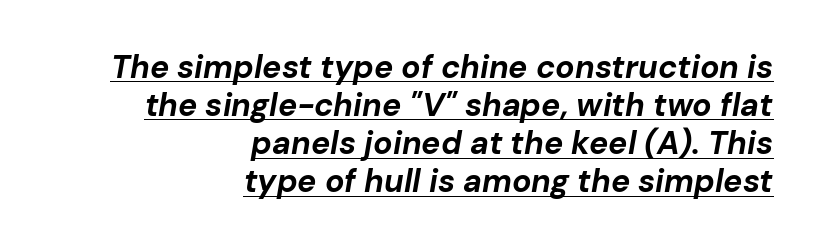
Q: Is the text bold? A: Yes.
Q: Is the text italic (slanted)? A: Yes, it leans right by about 10 degrees.
Q: Is the text underlined? A: Yes.
Q: How is the paragraph aligned? A: Right-aligned.
Q: Is the spacing between letters normal or unusually wide? A: Normal.
Q: Width (condensed, normal, or wide)? A: Normal.
Q: Stroke contrast? A: Low.
Q: x-height? A: Medium.
Q: Monospaced? A: No.
